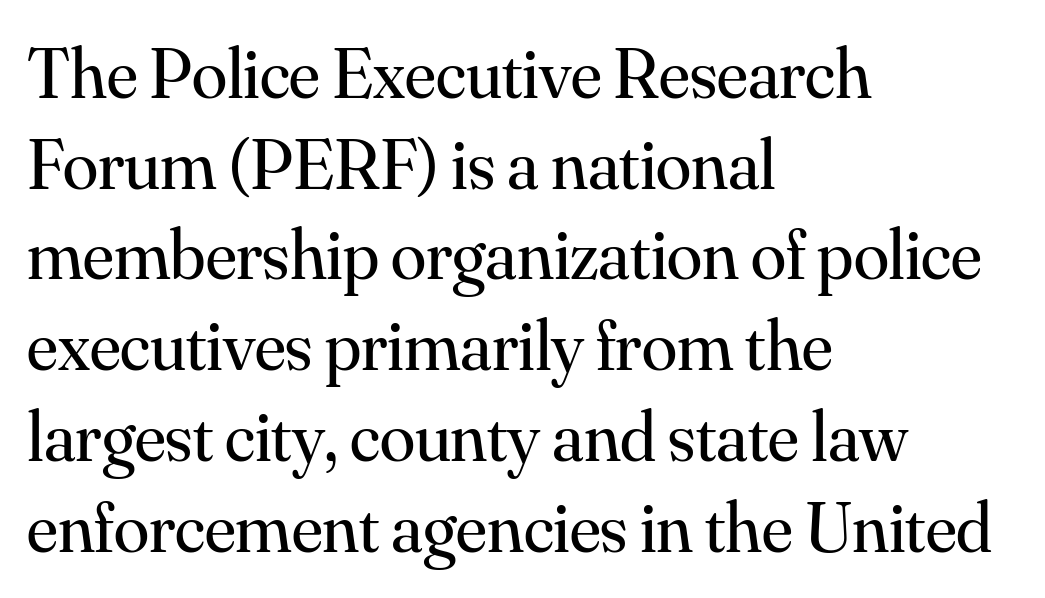
Q: Is the text bold? A: No.
Q: Is the text italic (slanted)? A: No, it is upright.
Q: Is the typeface a serif or a sans-serif typeface? A: Serif.
Q: Is the text underlined? A: No.
Q: How is the paragraph aligned? A: Left-aligned.
Q: Is the spacing between letters normal or unusually wide? A: Normal.
Q: Is the spacing between lines tight, normal or loose? A: Normal.
Q: Width (condensed, normal, or wide)? A: Normal.
Q: Stroke contrast? A: Medium.
Q: x-height? A: Small.
Q: Monospaced? A: No.
